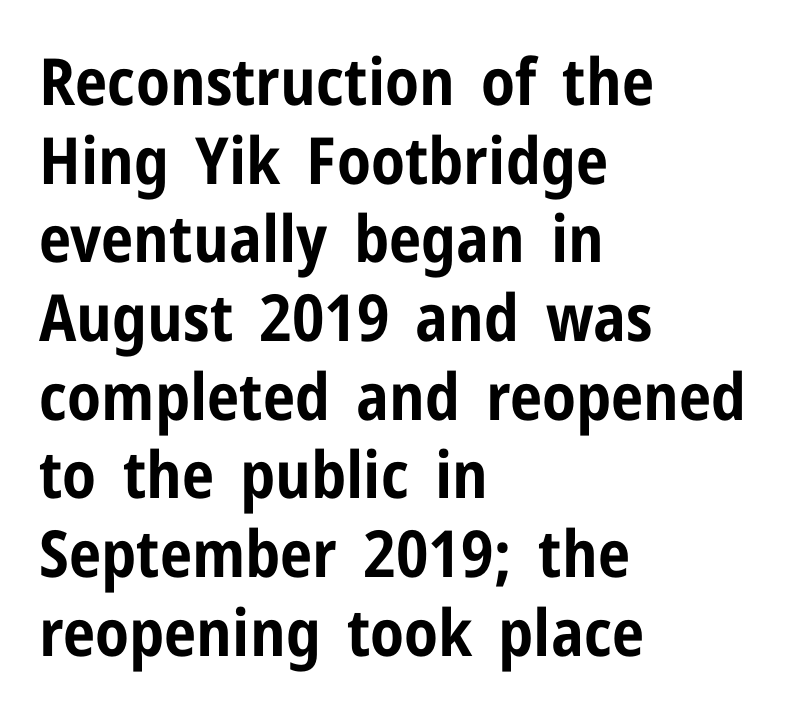
The image shows 65 px bold, condensed sans-serif type, upright; set left-aligned, line spacing 1.21x, normal letter spacing, not underlined; low stroke contrast and a medium x-height.
